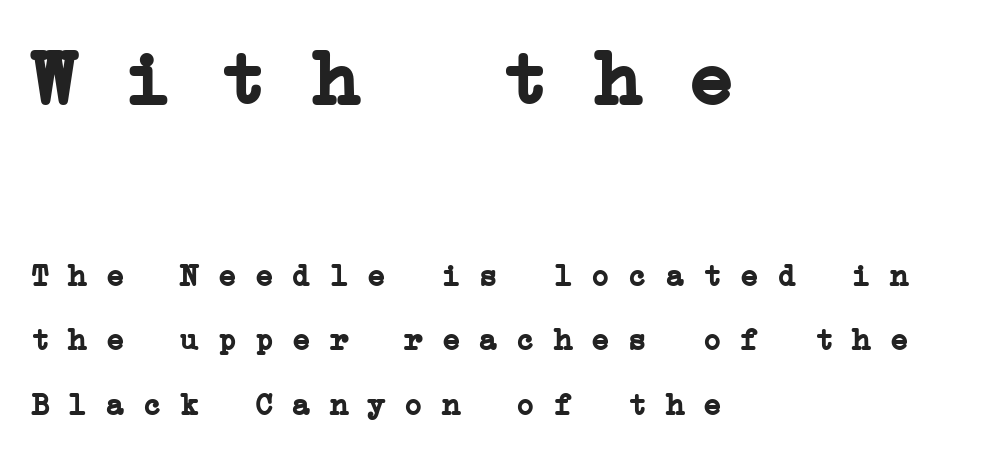
The image shows 78 px semibold, wide serif type, monospaced; set left-aligned, loose line spacing (2.08x), normal letter spacing, not underlined; the first (top) block is 2.52x larger; low stroke contrast and a medium x-height.
